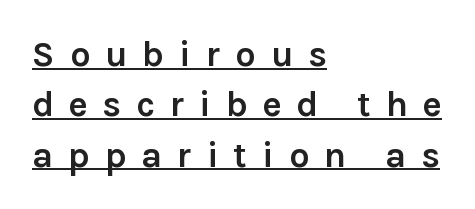
The image shows 36 px semibold sans-serif type, upright; set left-aligned, normal line spacing (1.4x), unusually wide letter spacing (+0.41 em), underlined; a medium x-height.
